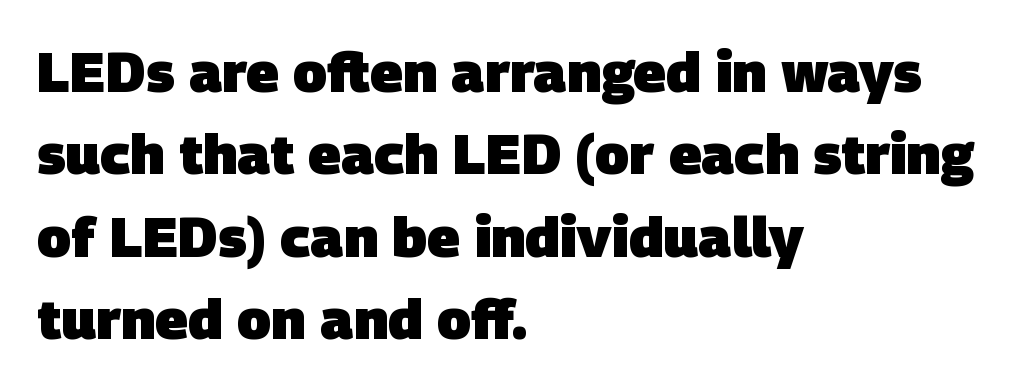
The image shows 56 px heavy sans-serif type; set left-aligned, normal line spacing (1.47x), normal letter spacing, not underlined; low stroke contrast and a large x-height.
